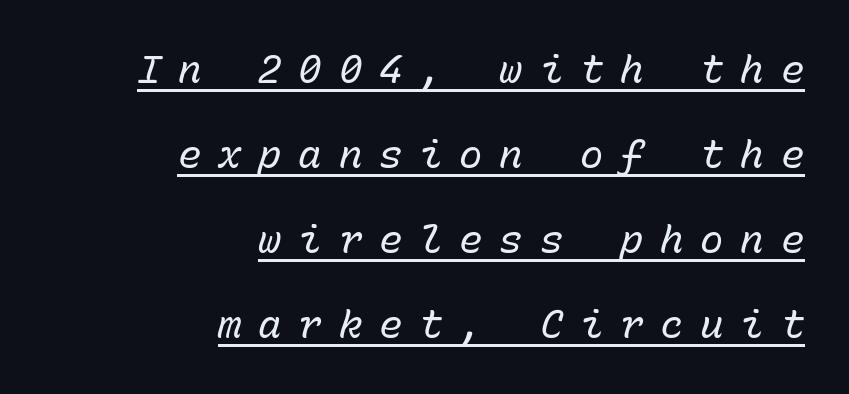
Caption: lettering with a line underneath. The font's italic variant was chosen for this text. Horizontal alignment here is rightward, an uncommon choice for prose. The rendering uses typewriter-style spacing with identical character cells. Interline gaps are noticeably wide in this sample. Unbolded letterforms with no extra heft.
